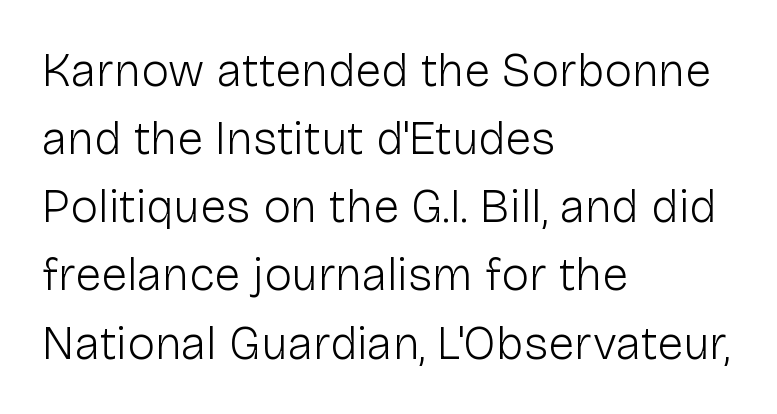
Q: Is the text bold? A: No.
Q: Is the text italic (slanted)? A: No, it is upright.
Q: Is the typeface a serif or a sans-serif typeface? A: Sans-serif.
Q: Is the text underlined? A: No.
Q: How is the paragraph aligned? A: Left-aligned.
Q: Is the spacing between letters normal or unusually wide? A: Normal.
Q: Is the spacing between lines tight, normal or loose? A: Normal.
Q: Width (condensed, normal, or wide)? A: Normal.
Q: Stroke contrast? A: Low.
Q: x-height? A: Medium.
Q: Monospaced? A: No.
